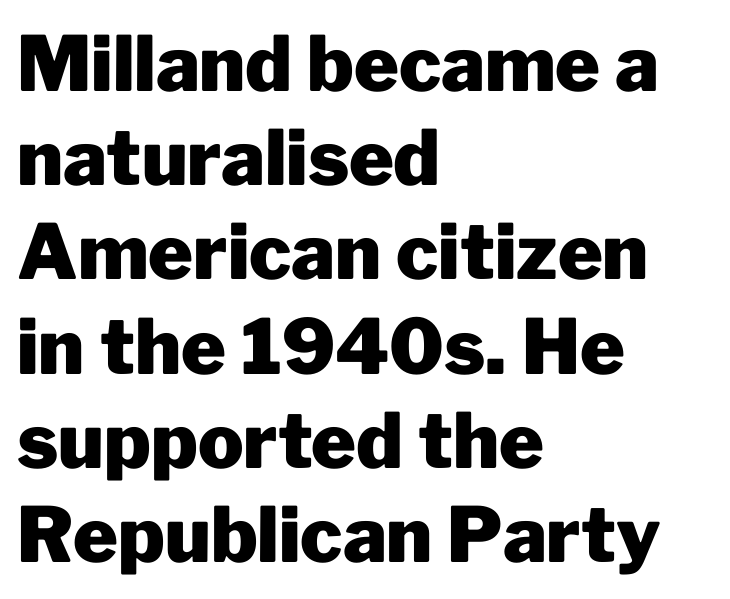
{"serif": "no", "italic": "no", "bold": "yes", "weight": "heavy", "width": "normal", "stroke_contrast": "low", "x_height": "medium", "monospaced": "no", "underline": "no", "align": "left", "line_spacing_ratio": 1.24, "letter_spacing": "normal", "letter_spacing_em": 0.0, "glyph_px": 76}
